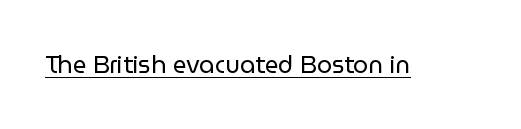
Q: Is the text bold? A: No.
Q: Is the text italic (slanted)? A: No, it is upright.
Q: Is the text underlined? A: Yes.
Q: Is the spacing between letters normal or unusually wide? A: Normal.
